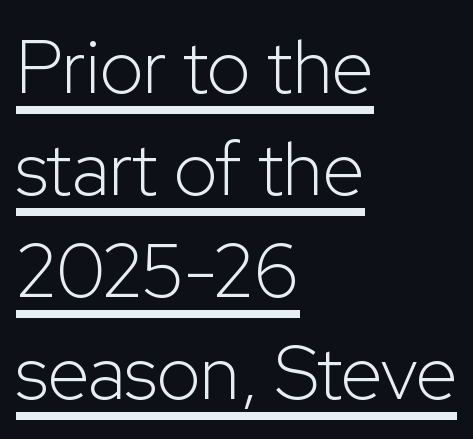
The typography opts for an upright posture over an oblique one. This is sans-serif lettering, the kind often seen on screens and signage. Here the designer chose a conventional face with non-uniform glyph widths. Each new line begins a customary step beneath the previous one. The type is set solid horizontally, with unmodified tracking.
